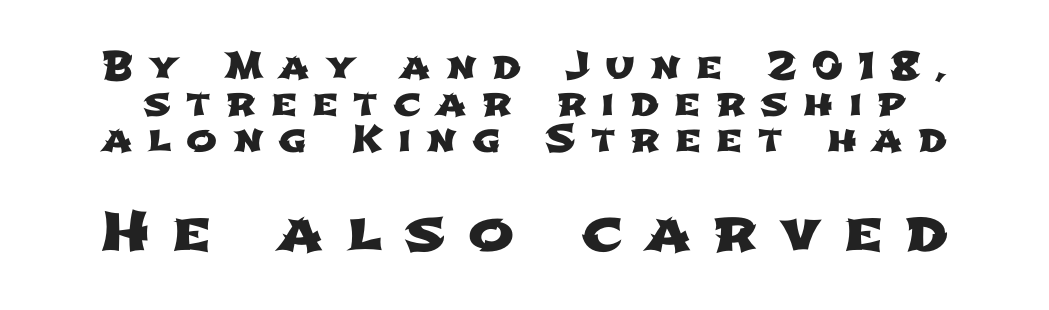
The image shows 55 px wide sans-serif type; set tight line spacing (0.99x), unusually wide letter spacing (+0.41 em), not underlined; the second (bottom) block is 1.49x larger; low stroke contrast and a medium x-height.
